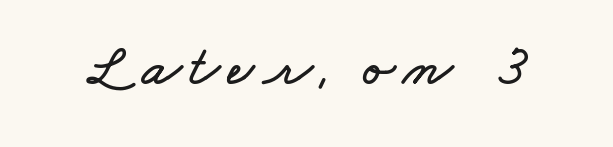
The image shows 58 px wide type; set not underlined; low stroke contrast and a small x-height.
